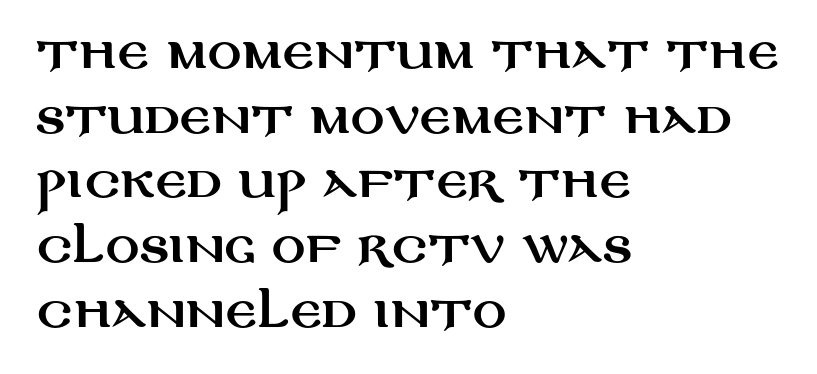
The image shows 42 px wide sans-serif type, upright; set left-aligned, normal line spacing (1.54x), normal letter spacing, not underlined; medium stroke contrast and a large x-height.
